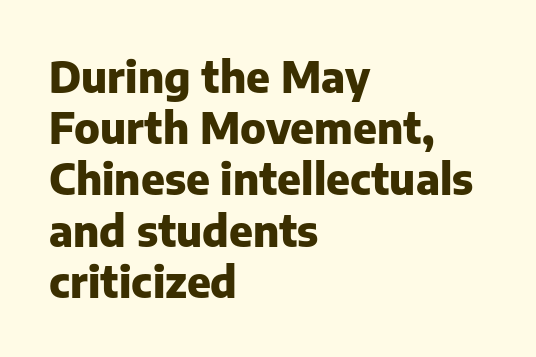
{"serif": "no", "italic": "no", "bold": "yes", "weight": "heavy", "width": "normal", "stroke_contrast": "low", "x_height": "medium", "monospaced": "no", "underline": "no", "align": "left", "line_spacing_ratio": 1.22, "letter_spacing": "normal", "letter_spacing_em": 0.0, "glyph_px": 42}
